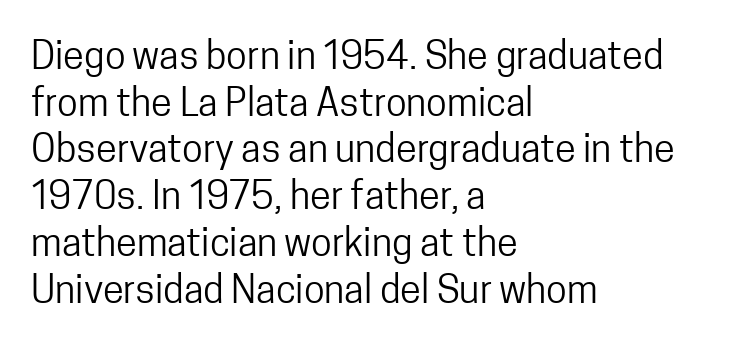
Do the characters align in a grid? No, the font is proportional. The lettering holds an erect, upright posture throughout. Underlining? Definitely not there. The strokes carry an ordinary text weight at most. This sample uses a sans-serif face.
